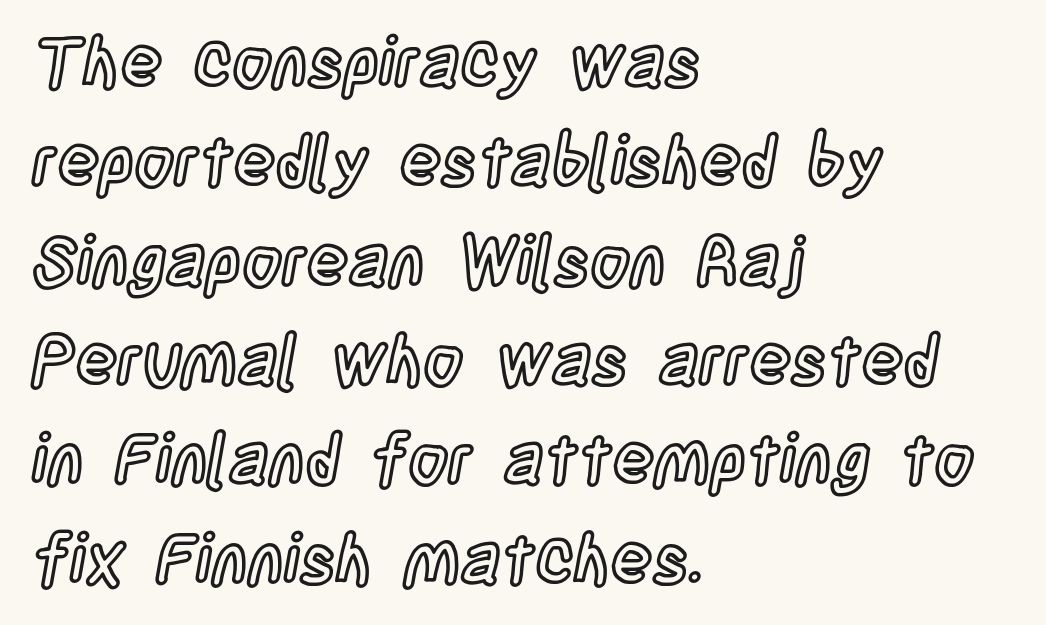
The image shows 69 px condensed type; set left-aligned, normal line spacing (1.44x), normal letter spacing, not underlined; a large x-height.
